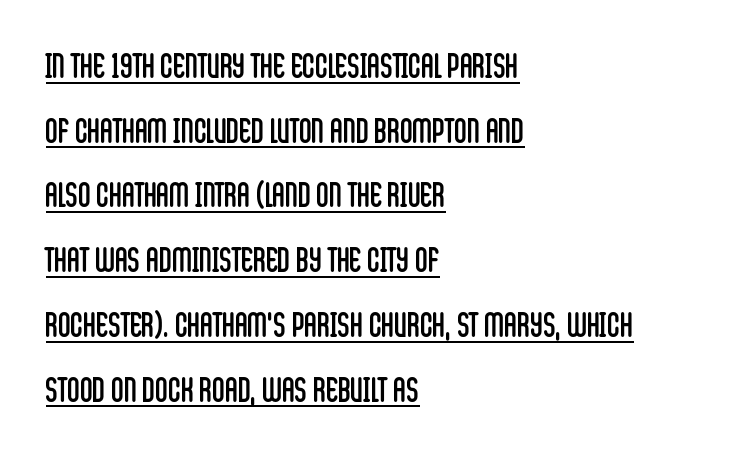
The image shows 35 px regular-weight, condensed sans-serif type, upright; set left-aligned, line spacing 1.85x, normal letter spacing, underlined; low stroke contrast and a large x-height.
